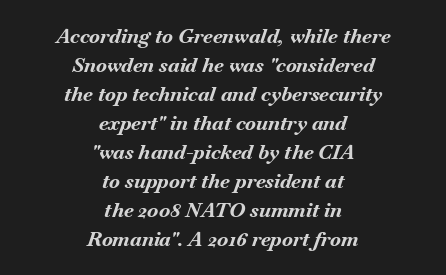
The font's italic variant was chosen for this text. The horizontal fit of the characters is conventional and even. The leading is moderate, giving the passage an even texture. Type without underlining.
